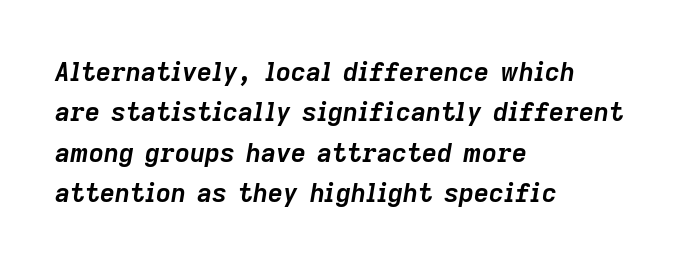
Baseline-to-baseline distance is the conventional proportion of letter height. Spacing between characters is what you'd get straight out of the box. Type without underlining. A classic flush-left, rag-right setting is used for this passage. These words are printed bold, with thick strokes throughout.
